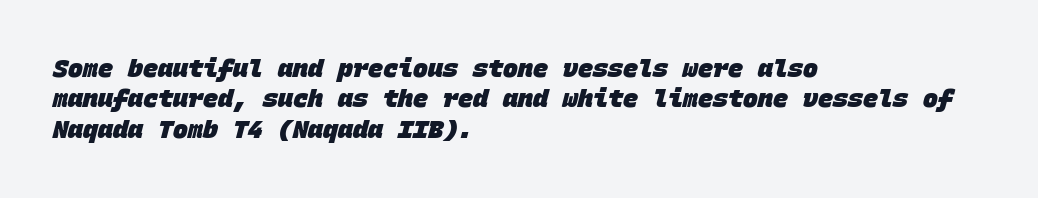
The image shows 25 px bold type; set left-aligned, line spacing 1.22x, normal letter spacing, not underlined.
